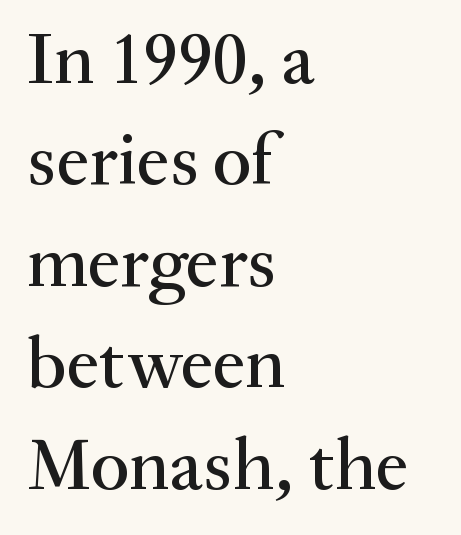
Q: Is the text italic (slanted)? A: No, it is upright.
Q: Is the typeface a serif or a sans-serif typeface? A: Serif.
Q: Is the text underlined? A: No.
Q: How is the paragraph aligned? A: Left-aligned.
Q: Is the spacing between letters normal or unusually wide? A: Normal.
Q: Is the spacing between lines tight, normal or loose? A: Normal.
Q: Width (condensed, normal, or wide)? A: Normal.
Q: Stroke contrast? A: Medium.
Q: x-height? A: Small.
Q: Monospaced? A: No.
